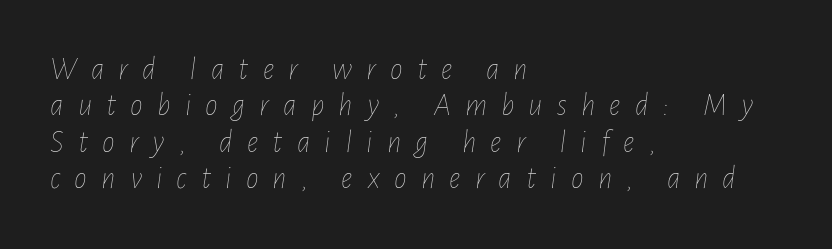
The image shows 32 px thin, condensed type, italic (leaning right); set left-aligned, tight line spacing (1.14x), unusually wide letter spacing (+0.44 em), not underlined; low stroke contrast and a medium x-height.
